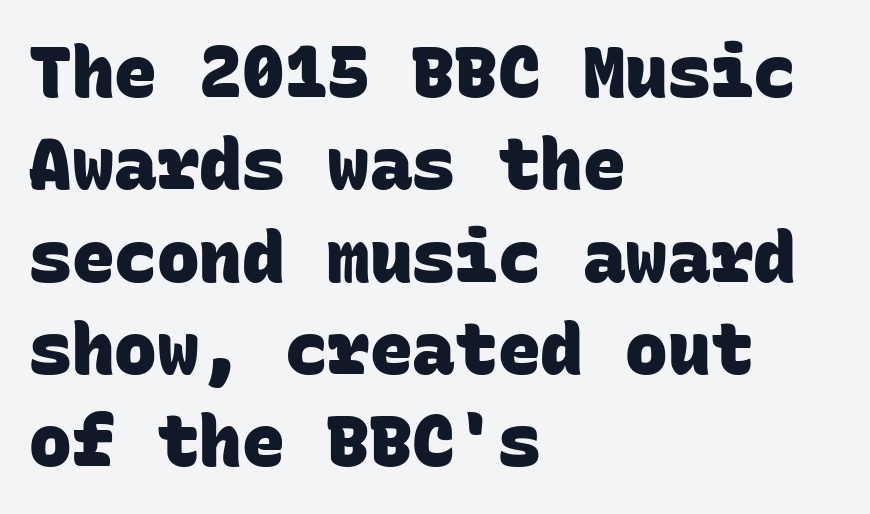
Q: Is the text bold? A: Yes.
Q: Is the typeface a serif or a sans-serif typeface? A: Sans-serif.
Q: Is the text underlined? A: No.
Q: How is the paragraph aligned? A: Left-aligned.
Q: Is the spacing between letters normal or unusually wide? A: Normal.
Q: Is the spacing between lines tight, normal or loose? A: Normal.
Q: Width (condensed, normal, or wide)? A: Normal.
Q: Stroke contrast? A: Low.
Q: x-height? A: Large.
Q: Monospaced? A: Yes.
